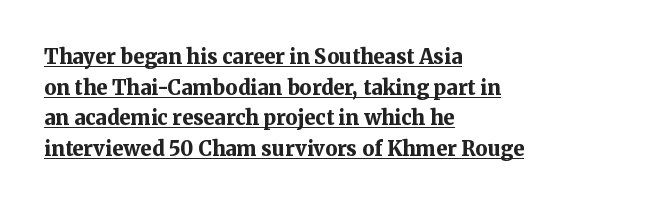
The line texture is even and compact thanks to regular tracking. The leading is moderate, giving the passage an even texture. Do the letters lean? They stand straight. Horizontally, the lines are justified to the leading edge only. Caption: lettering with a line underneath.
